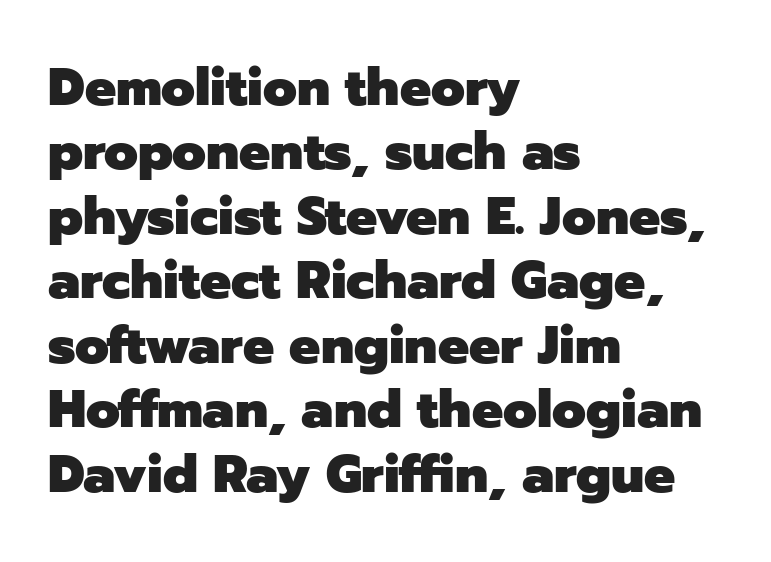
Heavy-handed strokes throughout: this text is bold. The rendering keeps characters at their native spacing. Stroke terminals: plain, sans-serif. Italic? Not at all — the glyphs are vertical. Descenders hang freely into open space.
